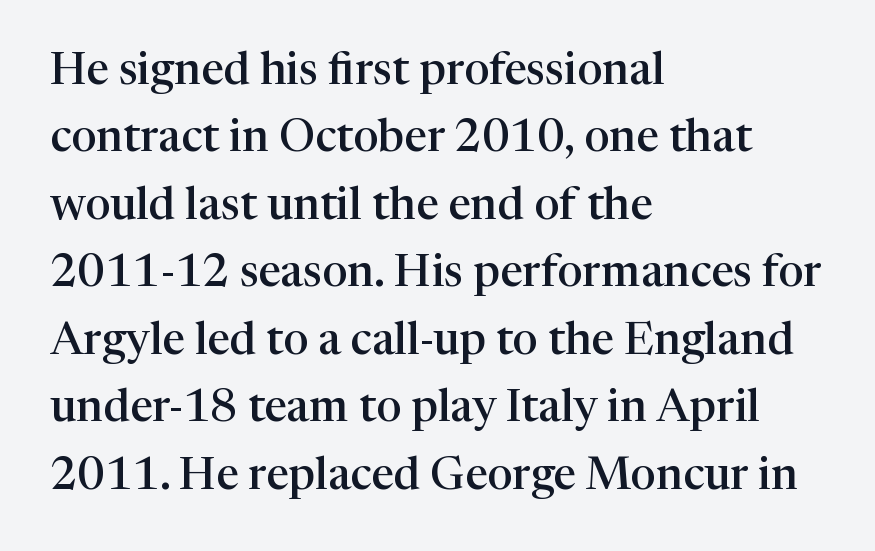
{"serif": "yes", "italic": "no", "bold": "semi", "weight": "semibold", "width": "normal", "stroke_contrast": "high", "x_height": "medium", "monospaced": "no", "underline": "no", "align": "left", "line_spacing": "normal", "line_spacing_ratio": 1.5, "letter_spacing": "normal", "letter_spacing_em": 0.0, "glyph_px": 45}
